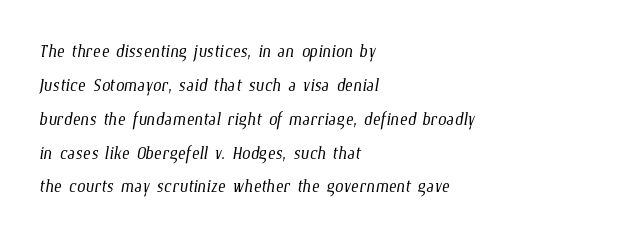
{"bold": "no", "underline": "no", "align": "left", "line_spacing": "normal", "line_spacing_ratio": 1.41, "letter_spacing": "normal", "letter_spacing_em": 0.0, "glyph_px": 24}
